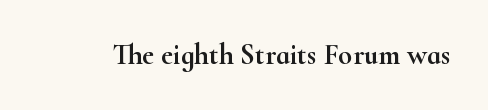
Q: Is the text italic (slanted)? A: No, it is upright.
Q: Is the typeface a serif or a sans-serif typeface? A: Serif.
Q: Is the text underlined? A: No.
Q: Is the spacing between letters normal or unusually wide? A: Normal.
Q: Width (condensed, normal, or wide)? A: Wide.
Q: Stroke contrast? A: High.
Q: x-height? A: Small.
Q: Monospaced? A: No.
